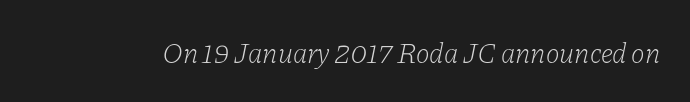
Q: Is the text bold? A: No.
Q: Is the text italic (slanted)? A: Yes, it leans right by about 11 degrees.
Q: Is the typeface a serif or a sans-serif typeface? A: Serif.
Q: Is the text underlined? A: No.
Q: Is the spacing between letters normal or unusually wide? A: Normal.
Q: Width (condensed, normal, or wide)? A: Normal.
Q: Stroke contrast? A: Low.
Q: x-height? A: Medium.
Q: Monospaced? A: No.
